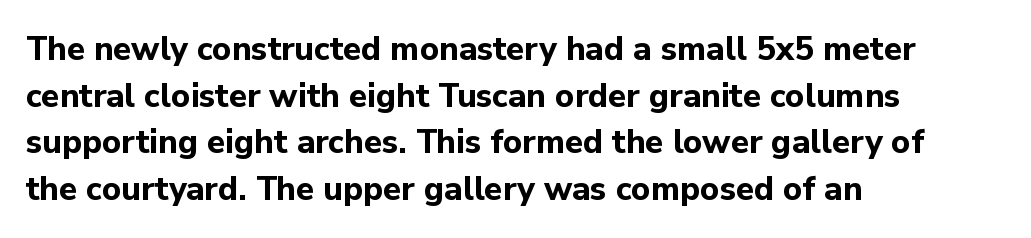
{"serif": "no", "italic": "no", "bold": "yes", "weight": "bold", "width": "normal", "stroke_contrast": "low", "x_height": "medium", "monospaced": "no", "underline": "no", "align": "left", "line_spacing": "normal", "line_spacing_ratio": 1.41, "letter_spacing": "normal", "letter_spacing_em": 0.0, "glyph_px": 33}
